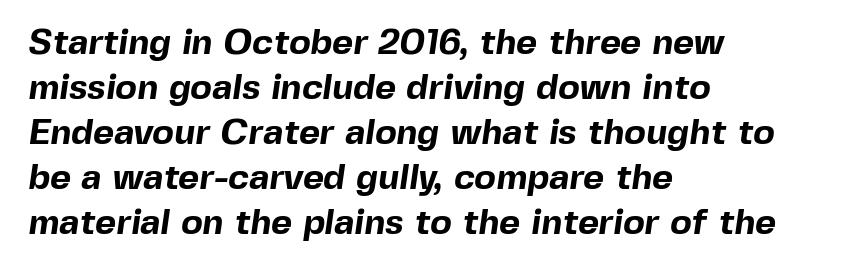
The image shows 36 px bold sans-serif type; set left-aligned, normal line spacing (1.25x), normal letter spacing, not underlined; a medium x-height.
